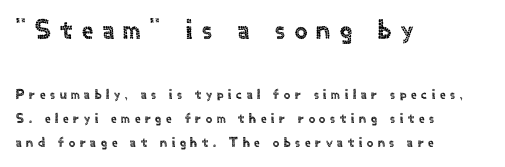
The image shows 28 px sans-serif type, upright; set left-aligned, line spacing 1.73x, unusually wide letter spacing (+0.34 em), not underlined; the first (top) block is 2.0x larger; a small x-height.
